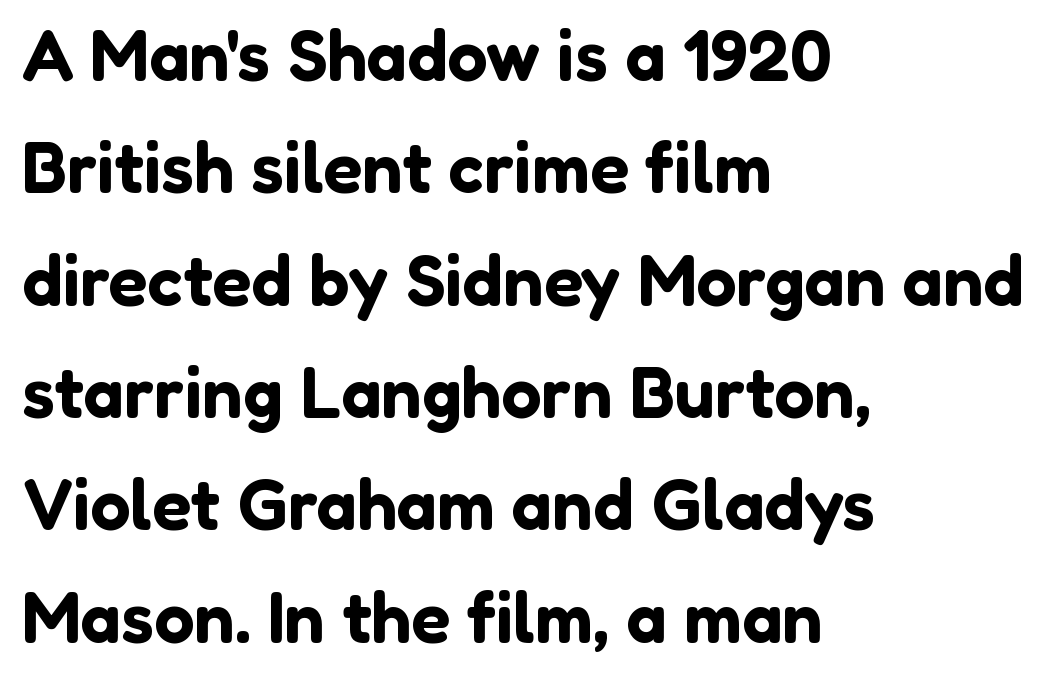
Q: Is the text italic (slanted)? A: No, it is upright.
Q: Is the typeface a serif or a sans-serif typeface? A: Sans-serif.
Q: Is the text underlined? A: No.
Q: How is the paragraph aligned? A: Left-aligned.
Q: Is the spacing between letters normal or unusually wide? A: Normal.
Q: Is the spacing between lines tight, normal or loose? A: Normal.
Q: Width (condensed, normal, or wide)? A: Normal.
Q: Stroke contrast? A: Low.
Q: x-height? A: Medium.
Q: Monospaced? A: No.
